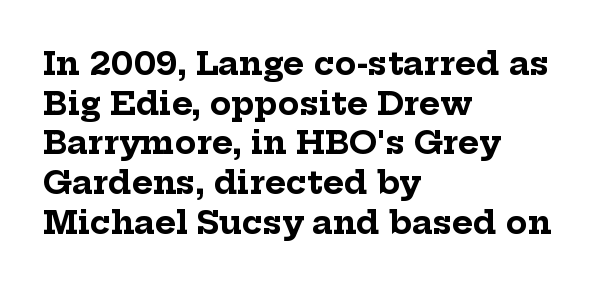
Q: Is the text bold? A: Yes.
Q: Is the text italic (slanted)? A: No, it is upright.
Q: Is the typeface a serif or a sans-serif typeface? A: Serif.
Q: Is the text underlined? A: No.
Q: How is the paragraph aligned? A: Left-aligned.
Q: Is the spacing between letters normal or unusually wide? A: Normal.
Q: Width (condensed, normal, or wide)? A: Normal.
Q: Stroke contrast? A: Low.
Q: x-height? A: Medium.
Q: Monospaced? A: No.
